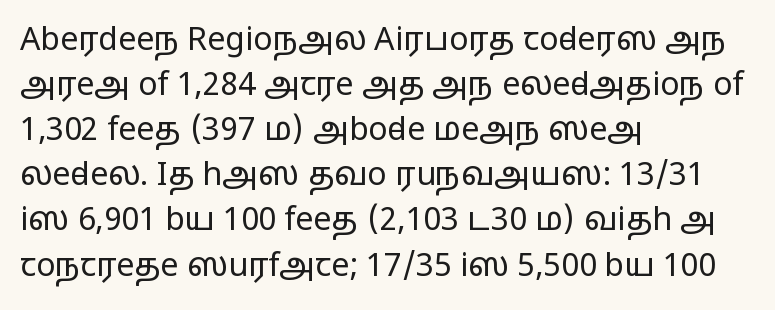
{"serif": "no", "italic": "no", "bold": "no", "weight": "regular", "width": "wide", "stroke_contrast": "low", "x_height": "medium", "monospaced": "no", "underline": "no", "align": "left", "line_spacing": "normal", "line_spacing_ratio": 1.41, "letter_spacing": "normal", "letter_spacing_em": 0.0, "glyph_px": 32}
